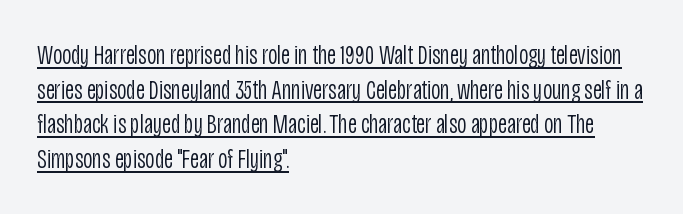
Q: Is the text bold? A: No.
Q: Is the text italic (slanted)? A: No, it is upright.
Q: Is the typeface a serif or a sans-serif typeface? A: Sans-serif.
Q: Is the text underlined? A: Yes.
Q: How is the paragraph aligned? A: Left-aligned.
Q: Is the spacing between letters normal or unusually wide? A: Normal.
Q: Width (condensed, normal, or wide)? A: Condensed.
Q: Stroke contrast? A: Low.
Q: x-height? A: Large.
Q: Monospaced? A: No.
